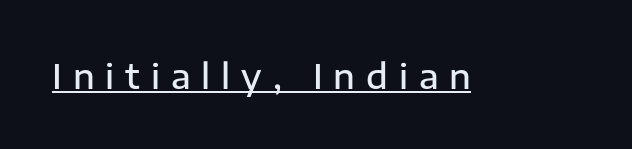
The image shows 35 px semibold sans-serif type, upright; set unusually wide letter spacing (+0.31 em), underlined; low stroke contrast and a medium x-height.
